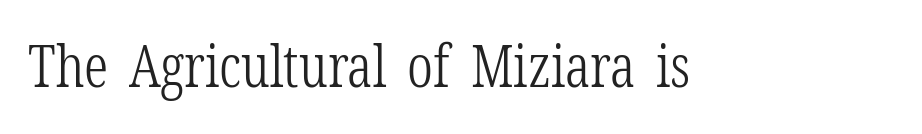
The image shows 59 px light, condensed serif type, upright; set normal letter spacing, not underlined; low stroke contrast and a medium x-height.
